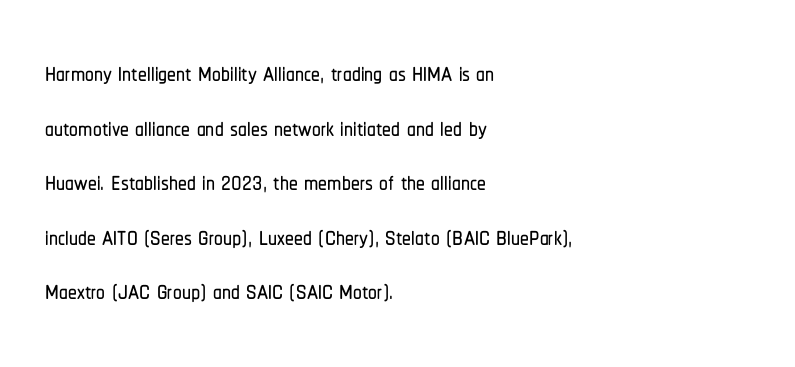
Spacing verdict: proportional, widths tailored to each character. Is there much room between lines? A standard amount, neither cramped nor airy. Line starts are locked; line ends wander. Descenders are the only things crossing below the line. It's the straight-up-and-down kind of type. Default kerning and tracking; the words read as compact shapes.
